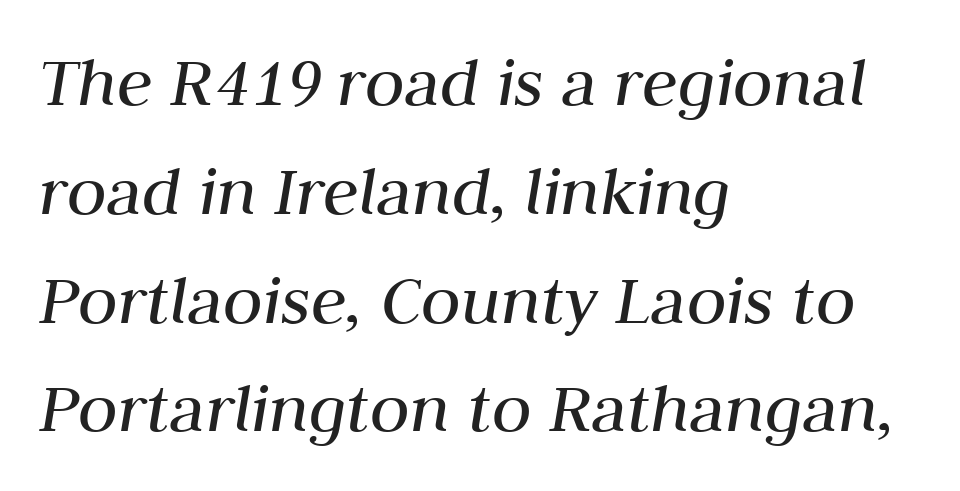
The image shows 73 px regular-weight type, italic (leaning right); set left-aligned, normal line spacing (1.49x), normal letter spacing, not underlined; medium stroke contrast and a medium x-height.
